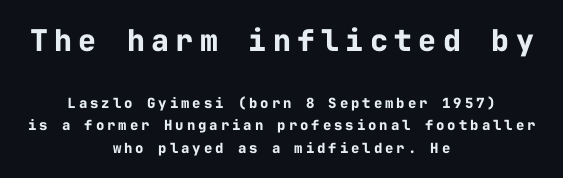
{"serif": "no", "italic": "no", "bold": "yes", "weight": "bold", "width": "normal", "stroke_contrast": "low", "x_height": "medium", "monospaced": "yes", "underline": "no", "align": "center", "line_spacing": "normal", "line_spacing_ratio": 1.62, "letter_spacing": "wide", "letter_spacing_em": 0.21, "larger_block": "first", "size_ratio": 2.14, "glyph_px": 30}
